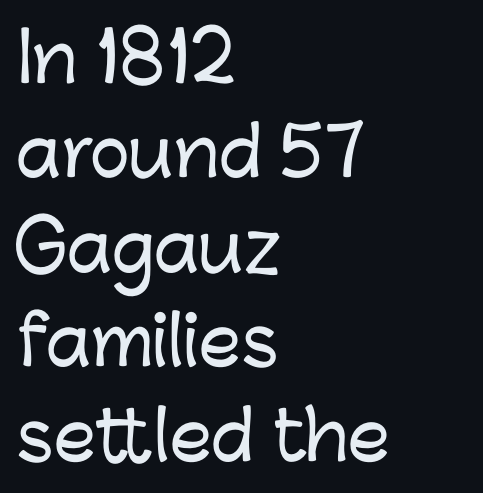
{"serif": "no", "italic": "no", "width": "normal", "stroke_contrast": "low", "x_height": "medium", "monospaced": "no", "underline": "no", "align": "left", "line_spacing": "normal", "line_spacing_ratio": 1.41, "letter_spacing": "normal", "letter_spacing_em": 0.0, "glyph_px": 67}
